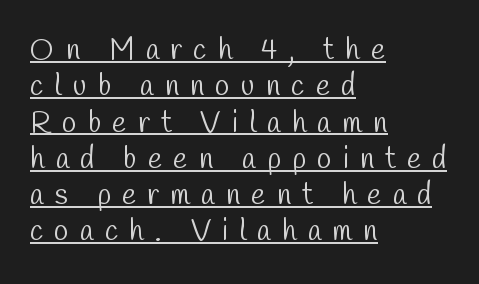
Unlike a traditional serif, this face leaves its strokes unadorned. Is the type heavy? It reads as light-to-regular instead. A typographer would call this underscored text. Look at the tracking — it's clearly loosened, letters drifting apart. One-word summary of the alignment: left. Proportional: the letters do not fall into vertical columns.
